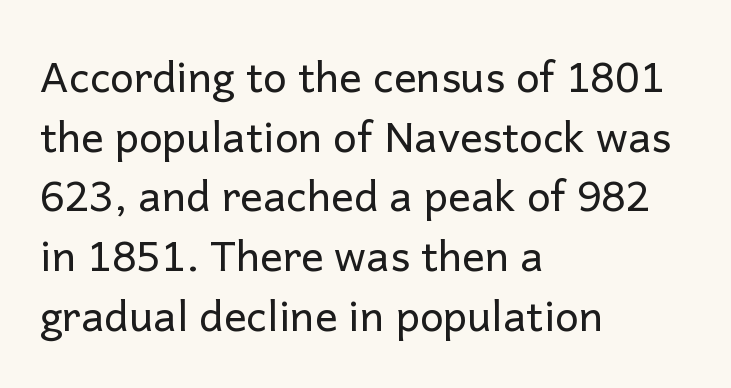
Q: Is the text bold? A: No.
Q: Is the text italic (slanted)? A: No, it is upright.
Q: Is the typeface a serif or a sans-serif typeface? A: Sans-serif.
Q: Is the text underlined? A: No.
Q: How is the paragraph aligned? A: Left-aligned.
Q: Is the spacing between letters normal or unusually wide? A: Normal.
Q: Is the spacing between lines tight, normal or loose? A: Normal.
Q: Width (condensed, normal, or wide)? A: Normal.
Q: Stroke contrast? A: Low.
Q: x-height? A: Medium.
Q: Monospaced? A: No.
